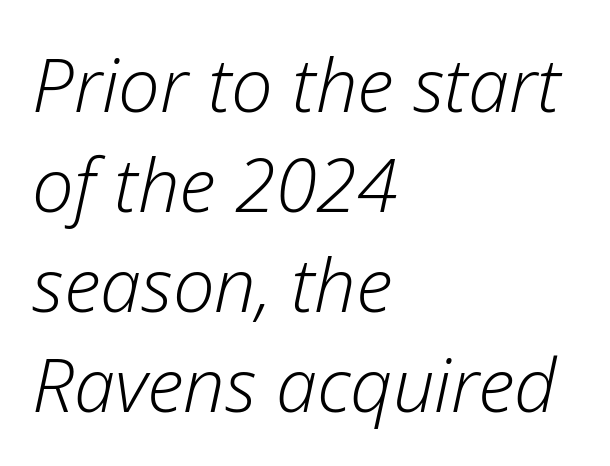
The rendering applies a slant to the glyphs. Default kerning and tracking; the words read as compact shapes. This sample has the flowing, uneven cadence of proportional lettering. Just letters on the line, the space beneath them empty.
